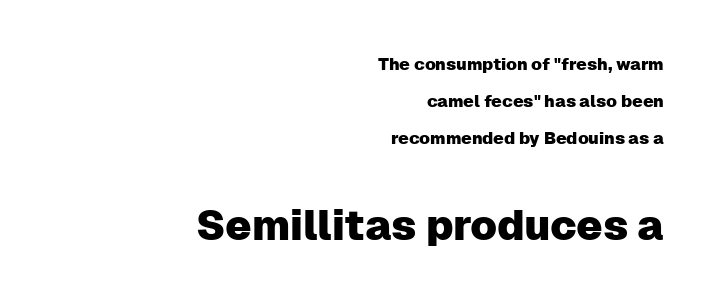
The letterforms sit shoulder to shoulder at normal distance. Posture: vertical. Where is the straight margin? On the right. The block sitting lower on the canvas is the one with enlarged characters. A clean baseline with only descenders dipping below it. Examine the stroke ends and you'll find no serifs.
